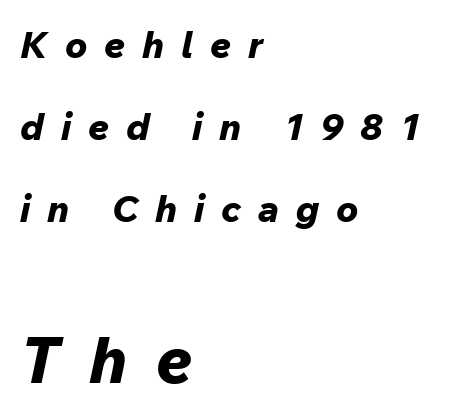
The image shows 64 px bold type, italic (leaning right); set left-aligned, loose line spacing (2.22x), unusually wide letter spacing (+0.46 em), not underlined; the second (bottom) block is 1.73x larger; low stroke contrast and a medium x-height.
